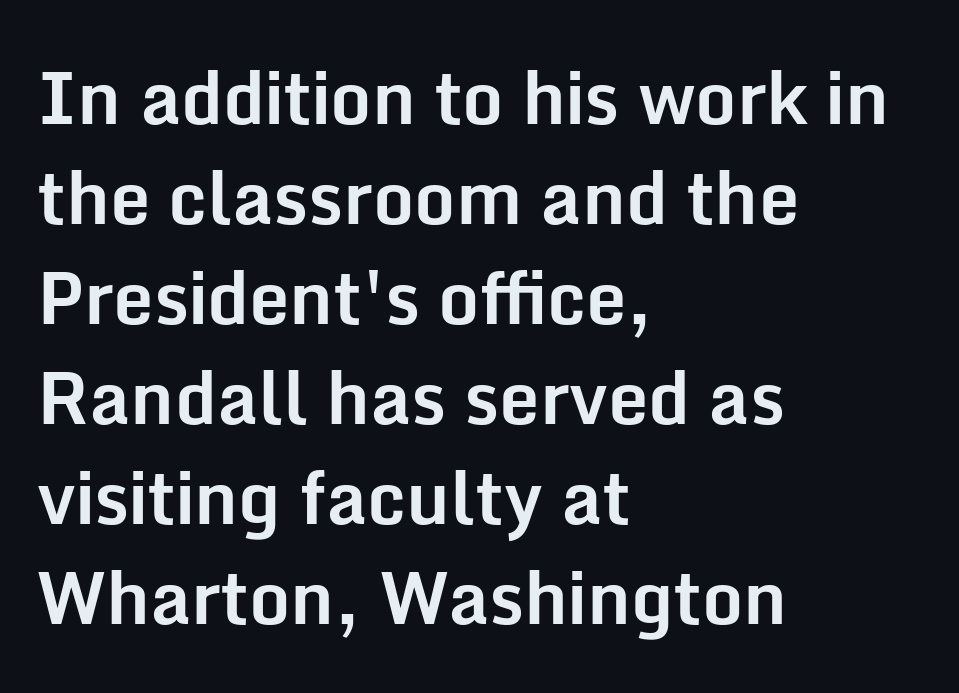
{"serif": "no", "italic": "no", "bold": "yes", "weight": "bold", "width": "normal", "stroke_contrast": "low", "x_height": "medium", "monospaced": "no", "underline": "no", "align": "left", "line_spacing": "normal", "line_spacing_ratio": 1.39, "letter_spacing": "normal", "letter_spacing_em": 0.0, "glyph_px": 72}
